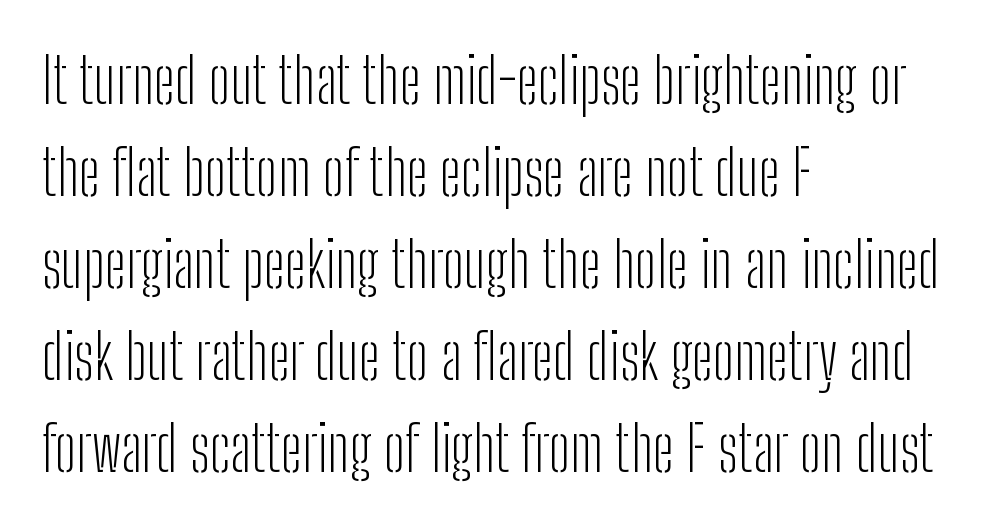
{"serif": "no", "italic": "no", "bold": "no", "weight": "light", "width": "condensed", "stroke_contrast": "low", "x_height": "medium", "monospaced": "no", "underline": "no", "align": "left", "line_spacing": "normal", "line_spacing_ratio": 1.46, "letter_spacing": "normal", "letter_spacing_em": 0.0, "glyph_px": 63}
